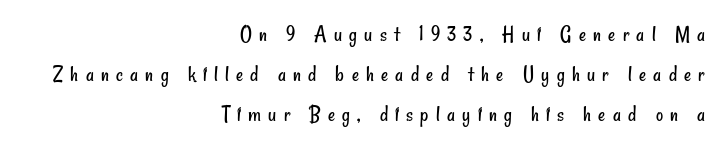
Q: Is the text bold? A: No.
Q: Is the text underlined? A: No.
Q: How is the paragraph aligned? A: Right-aligned.
Q: Is the spacing between letters normal or unusually wide? A: Unusually wide.
